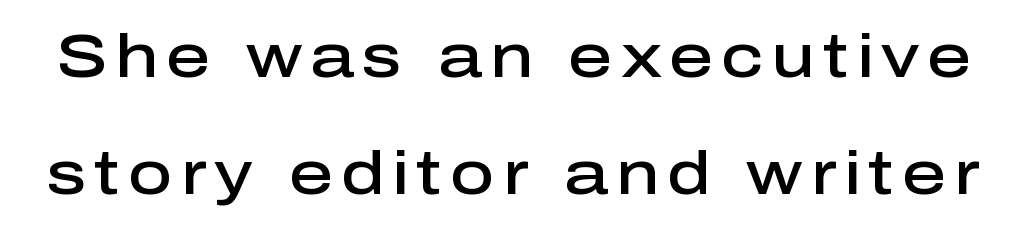
Quick note: not italic, upright. Has an underline been added? It has not. These lines carry some extra weight — a demibold, not a full bold. You can tell from the bare stems that sans-serif type was used.
